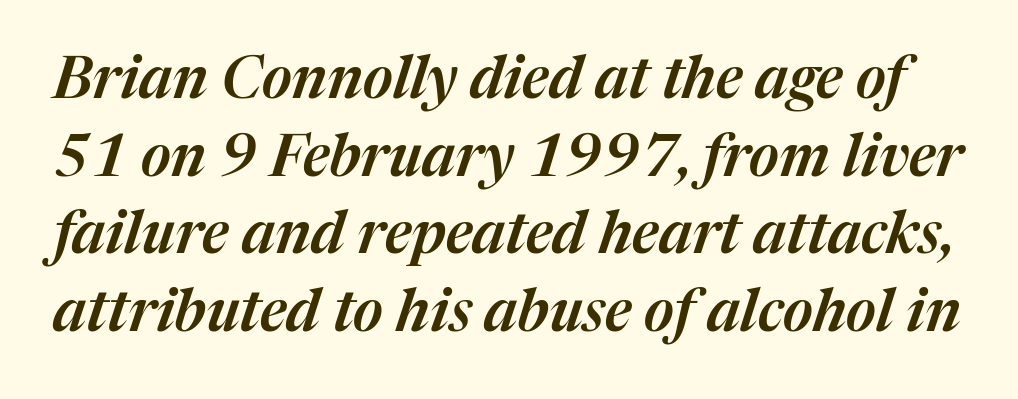
Q: Is the text italic (slanted)? A: Yes, it leans right by about 17 degrees.
Q: Is the text underlined? A: No.
Q: Is the spacing between letters normal or unusually wide? A: Normal.
Q: Is the spacing between lines tight, normal or loose? A: Normal.
Q: Width (condensed, normal, or wide)? A: Normal.
Q: Stroke contrast? A: Medium.
Q: x-height? A: Medium.
Q: Monospaced? A: No.
